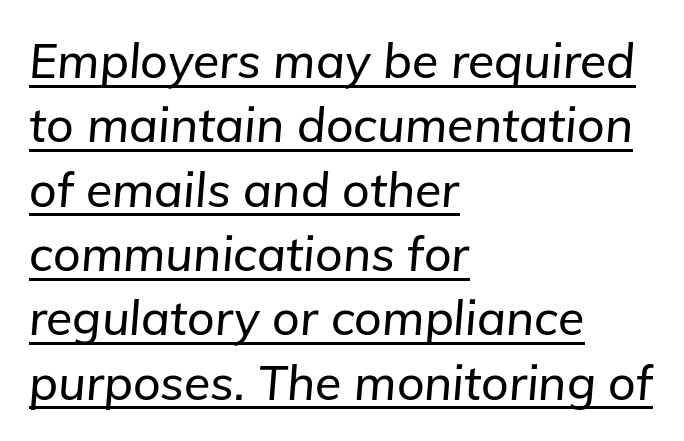
Successive baselines arrive at the customary interval. Here the designer chose a conventional face with non-uniform glyph widths. Reading down the block, your eye returns to a fixed left position each line. Underline: present. In terms of letterspacing, this is plain default setting.
